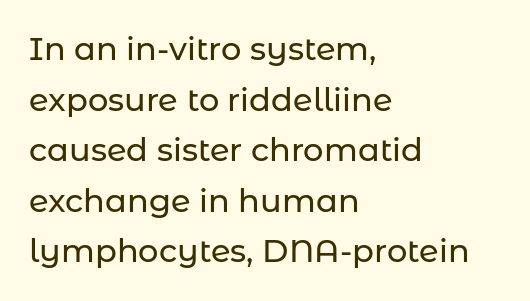
{"serif": "no", "italic": "no", "width": "normal", "stroke_contrast": "low", "x_height": "medium", "monospaced": "no", "underline": "no", "align": "left", "line_spacing": "normal", "line_spacing_ratio": 1.58, "letter_spacing": "normal", "letter_spacing_em": 0.0, "glyph_px": 32}
